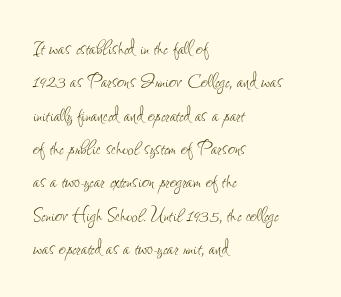
Q: Is the text bold? A: No.
Q: Is the text italic (slanted)? A: Yes.
Q: Is the text underlined? A: No.
Q: How is the paragraph aligned? A: Left-aligned.
Q: Is the spacing between letters normal or unusually wide? A: Normal.
Q: Is the spacing between lines tight, normal or loose? A: Normal.
